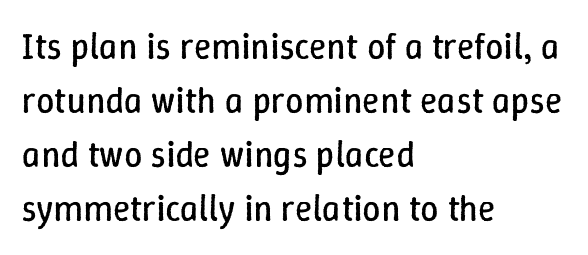
Proportional: the letters do not fall into vertical columns. Notice how the stems are strictly vertical — no italics here. The rows are spaced the way most documents space them. Stems and bowls with no extra thickness — not bold.
